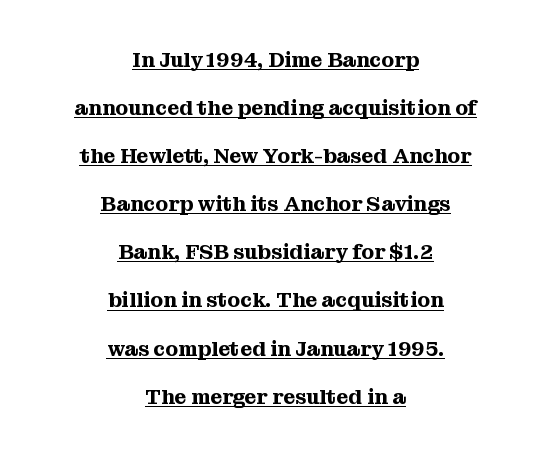
{"italic": "no", "underline": "yes", "align": "center", "line_spacing": "loose", "line_spacing_ratio": 2.29, "letter_spacing": "normal", "letter_spacing_em": 0.0, "glyph_px": 21}
